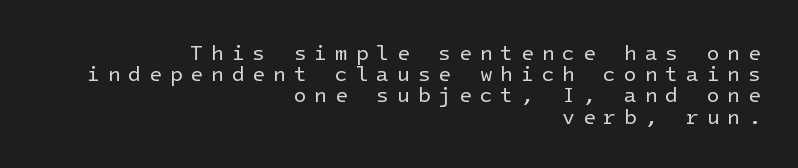
{"italic": "no", "bold": "no", "underline": "no", "align": "right", "line_spacing": "tight", "line_spacing_ratio": 1.01, "letter_spacing": "wide", "letter_spacing_em": 0.37, "glyph_px": 21}
